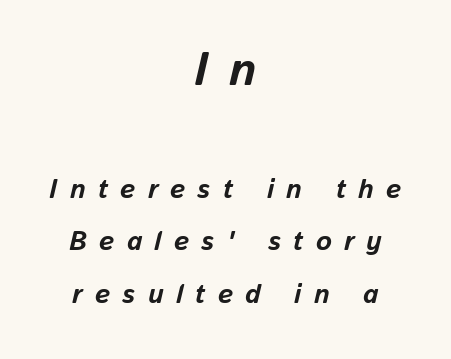
The image shows 47 px bold type, italic (leaning right); set centered, loose line spacing (1.93x), unusually wide letter spacing (+0.45 em), not underlined; the first (top) block is 1.74x larger; low stroke contrast and a medium x-height.
